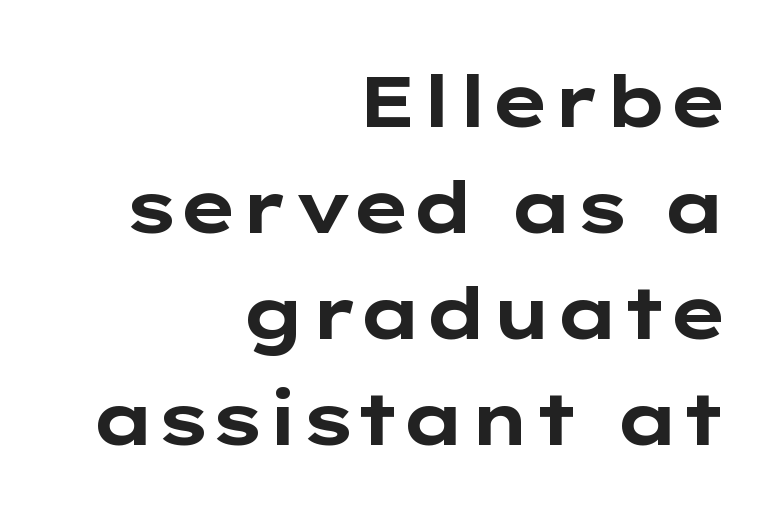
Letter spacing: default. Posture: upright roman. Does the leading feel generous? No, just average. Set as a true bold cut, around the 700 mark. The designer went with a sans here, leaving each stem footless.
